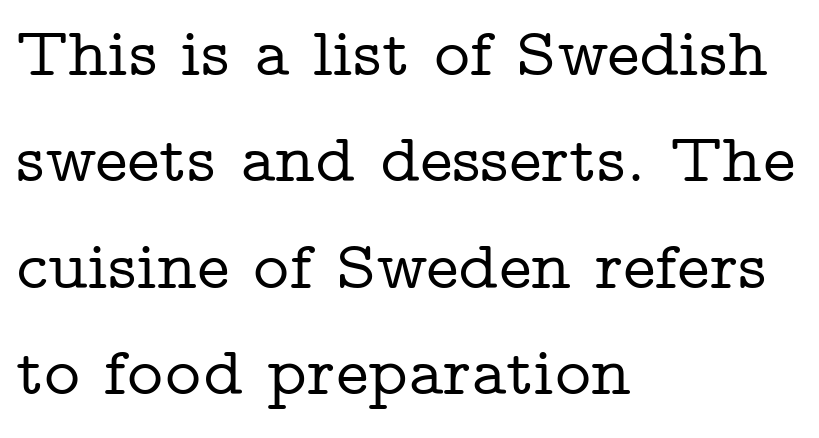
Q: Is the text italic (slanted)? A: No, it is upright.
Q: Is the typeface a serif or a sans-serif typeface? A: Serif.
Q: Is the text underlined? A: No.
Q: How is the paragraph aligned? A: Left-aligned.
Q: Is the spacing between letters normal or unusually wide? A: Normal.
Q: Is the spacing between lines tight, normal or loose? A: Normal.
Q: Width (condensed, normal, or wide)? A: Wide.
Q: Stroke contrast? A: Low.
Q: x-height? A: Medium.
Q: Monospaced? A: No.
